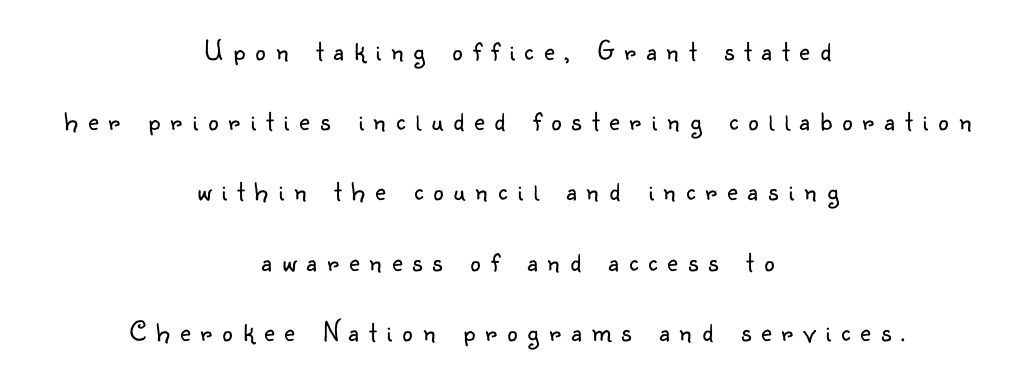
The image shows 29 px light sans-serif type, upright; set centered, loose line spacing (2.42x), unusually wide letter spacing (+0.35 em), not underlined; low stroke contrast and a small x-height.
